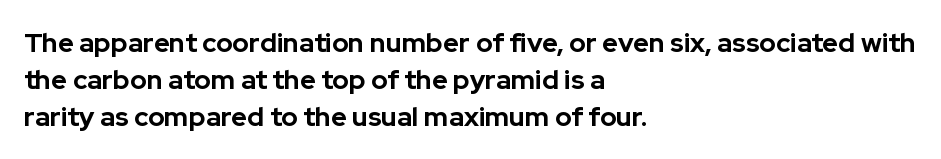
{"italic": "no", "bold": "yes", "underline": "no", "align": "left", "line_spacing": "normal", "line_spacing_ratio": 1.37, "letter_spacing": "normal", "letter_spacing_em": 0.0, "glyph_px": 27}
